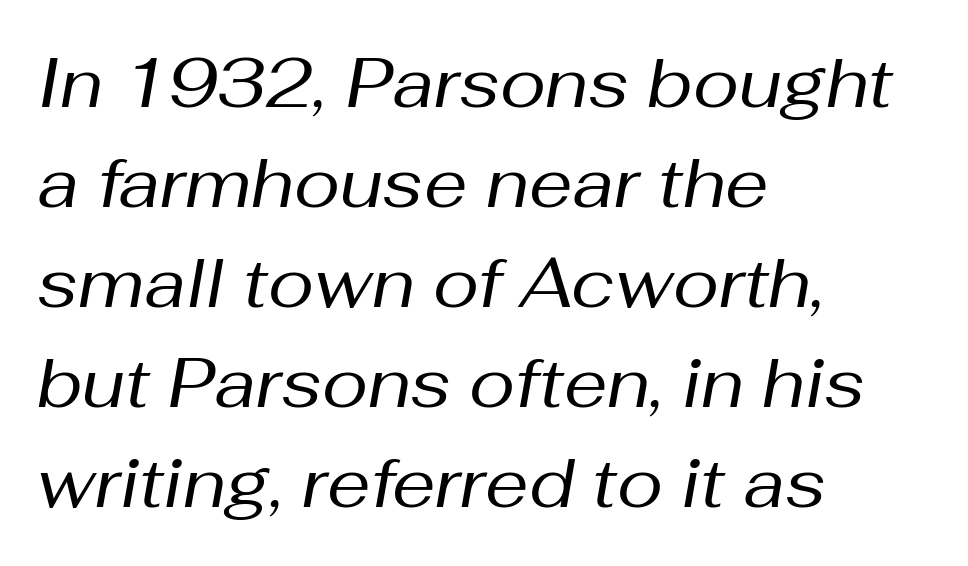
{"italic": "yes", "lean": "right", "slant_degrees": 10, "bold": "no", "weight": "regular", "width": "normal", "stroke_contrast": "medium", "x_height": "medium", "monospaced": "no", "underline": "no", "align": "left", "line_spacing": "normal", "line_spacing_ratio": 1.45, "letter_spacing": "normal", "letter_spacing_em": 0.0, "glyph_px": 69}
